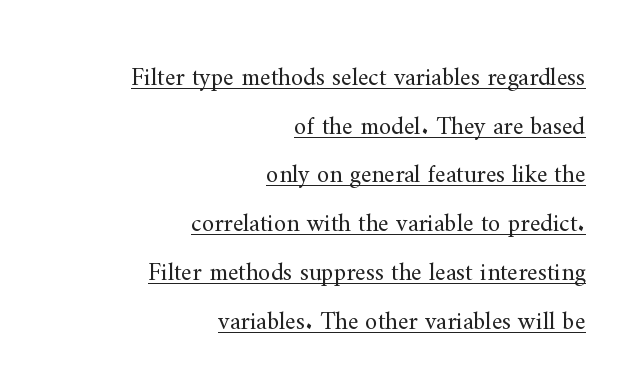
Q: Is the text bold? A: No.
Q: Is the text italic (slanted)? A: No, it is upright.
Q: Is the text underlined? A: Yes.
Q: How is the paragraph aligned? A: Right-aligned.
Q: Is the spacing between letters normal or unusually wide? A: Normal.
Q: Is the spacing between lines tight, normal or loose? A: Loose.
